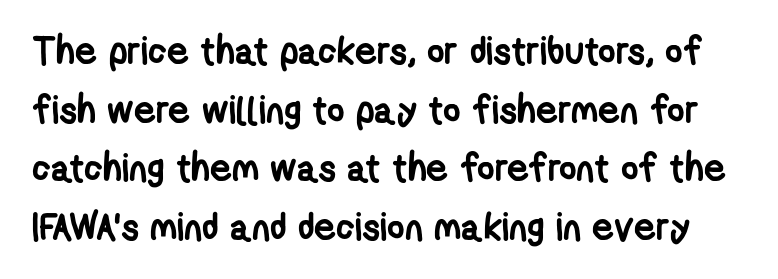
Every letter is thick-stroked: bold, no question. No extra tracking has been applied to these lines. Typographically, this falls in the sans-serif category. Looks like regular typesetting: each glyph gets only the width it needs. The zone under the glyphs is completely vacant. This sample keeps an unexceptional amount of space between lines.
